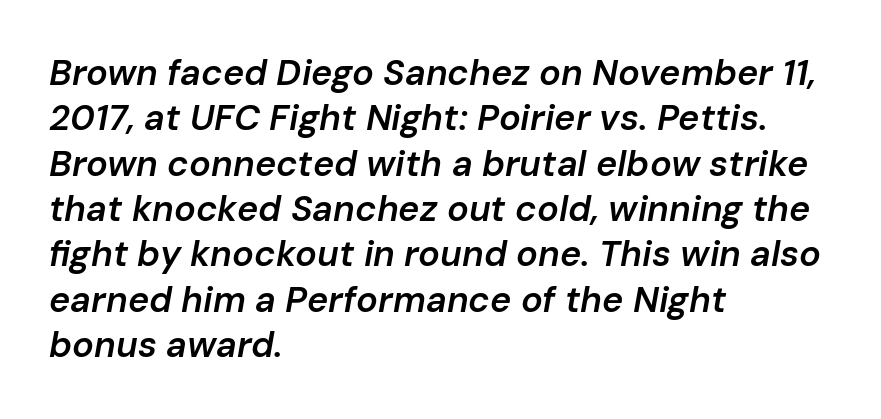
The image shows 36 px semibold type, italic (leaning right); set left-aligned, normal line spacing (1.26x), normal letter spacing, not underlined; low stroke contrast and a medium x-height.
